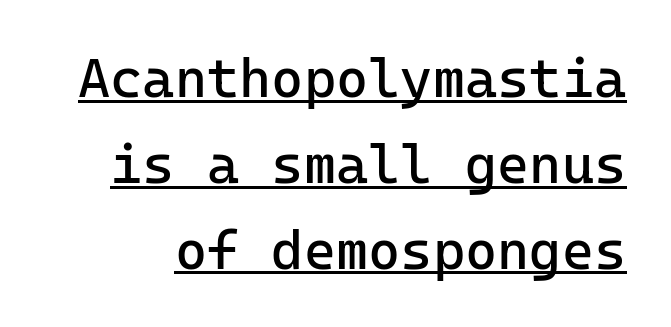
The image shows 55 px regular-weight sans-serif type, upright; set normal line spacing (1.56x), normal letter spacing, underlined; low stroke contrast and a medium x-height.
